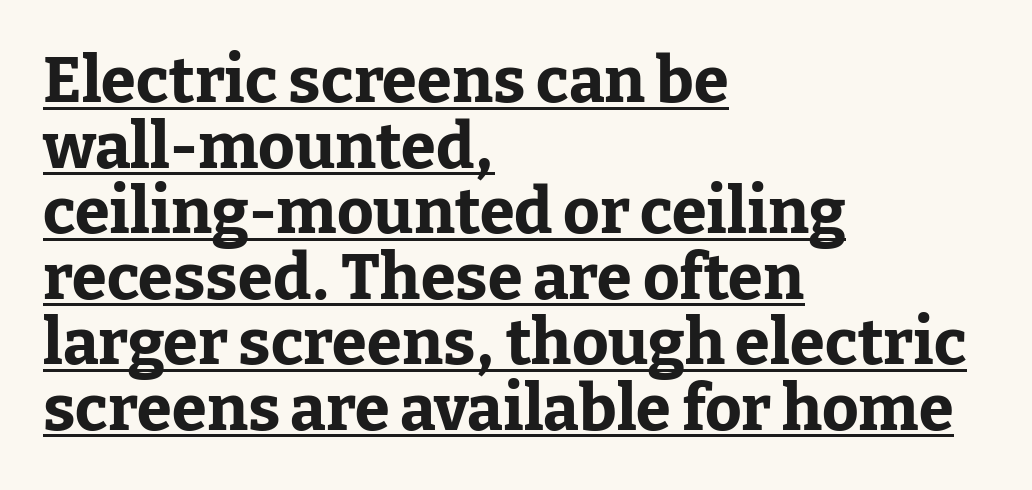
Ascenders rise straight up at ninety degrees. Tracking value appears to be zero — textbook default spacing. Serif or sans? Serif — the stroke terminals have little feet. The passage shown stacks its lines with hardly any gap. Reading down the block, your eye returns to a fixed left position each line.
